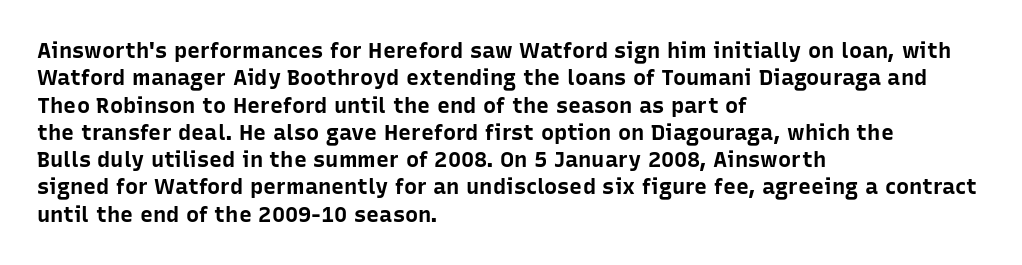
Chunky letters — that's bold for sure. Caption: standard tracking, unaltered. Descenders are the only things crossing below the line. Typeset ragged right — the left edge is the straight one. The letters stand upright; this is a roman face.
